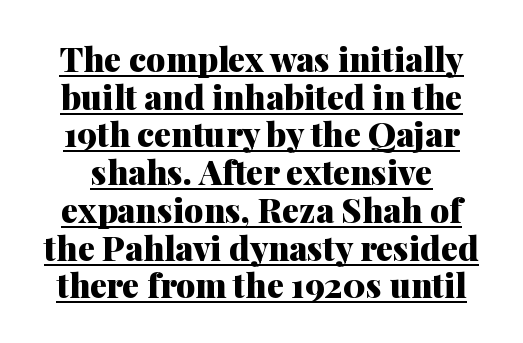
The image shows 34 px heavy serif type, upright; set tight line spacing (1.11x), normal letter spacing, underlined; medium stroke contrast and a medium x-height.
